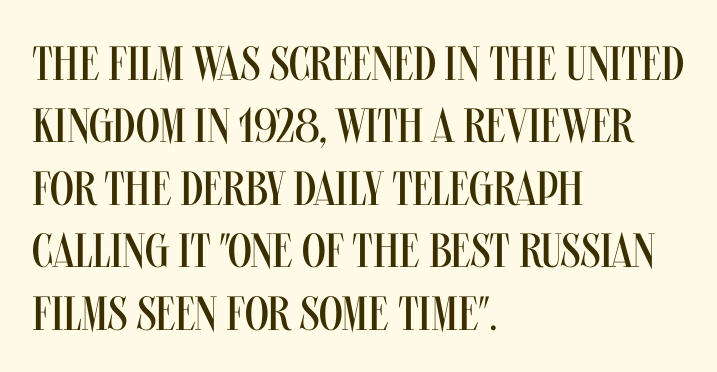
The image shows 48 px regular-weight, condensed sans-serif type, upright; set left-aligned, normal line spacing (1.3x), normal letter spacing, not underlined; medium stroke contrast and a large x-height.
